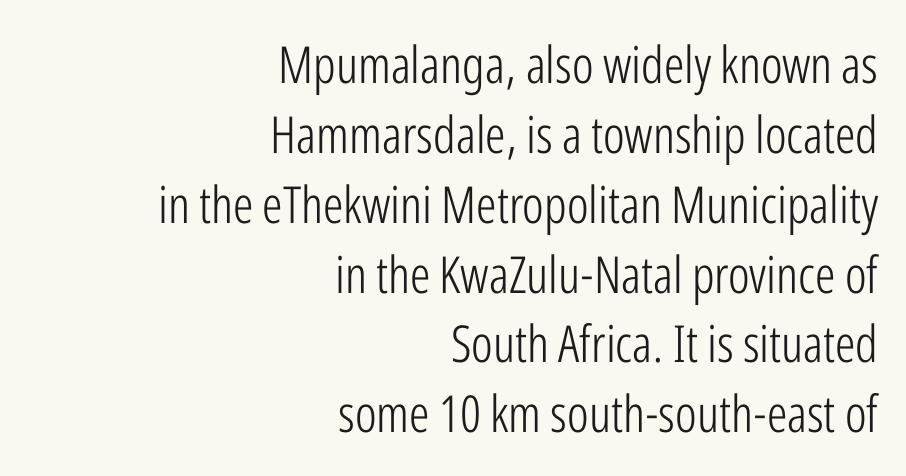
The image shows 51 px light, condensed sans-serif type, upright; set right-aligned, normal line spacing (1.37x), normal letter spacing, not underlined; low stroke contrast and a medium x-height.
